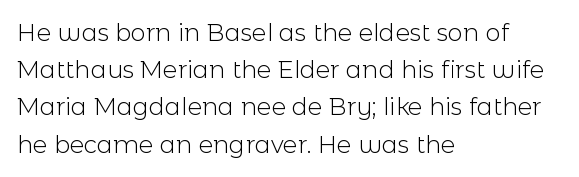
Ordinary non-slanted type is in use. This sample uses plain, unmodified letter spacing. Has an underline been added? It has not. The designer left line spacing at the default. The cut favours lightness, reaching ordinary text weight at its darkest. Layout note: lines flush left.
